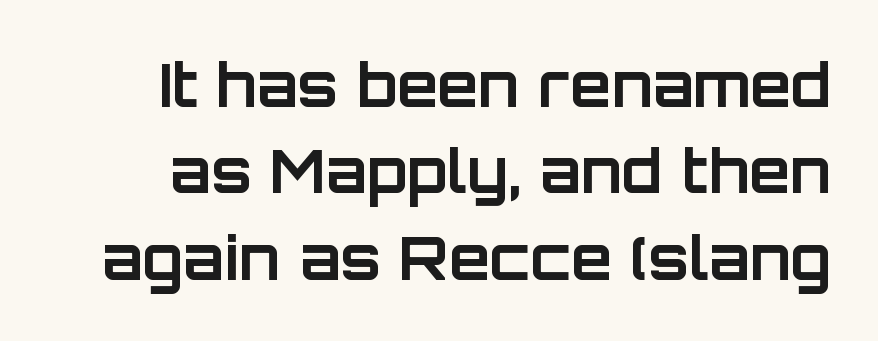
Looks like regular typesetting: each glyph gets only the width it needs. These lines are composed in type without serifs. Regular leading. The glyphs are unaccompanied by any horizontal stroke below them. Weight: bold. The letters stand upright; this is a roman face.
